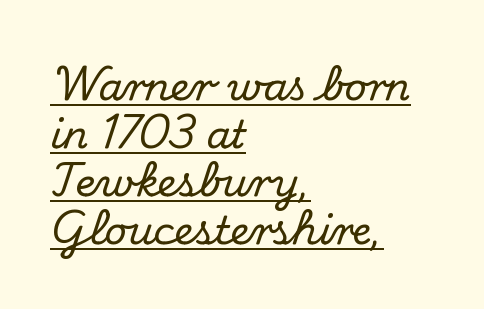
Q: Is the text italic (slanted)? A: Yes.
Q: Is the typeface a serif or a sans-serif typeface? A: Serif.
Q: Is the text underlined? A: Yes.
Q: How is the paragraph aligned? A: Left-aligned.
Q: Is the spacing between letters normal or unusually wide? A: Normal.
Q: Width (condensed, normal, or wide)? A: Normal.
Q: Stroke contrast? A: Medium.
Q: x-height? A: Small.
Q: Monospaced? A: No.
